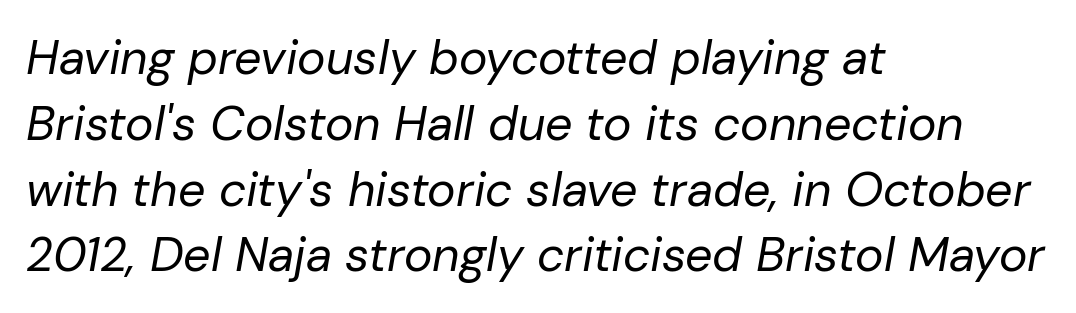
Does extra space separate the letters? No, they use regular spacing. Quick note: underline off. Bold? No — there's no thickening of the strokes. How would I describe the line gaps? Plain and ordinary. The specimen reads as italic at a glance.
